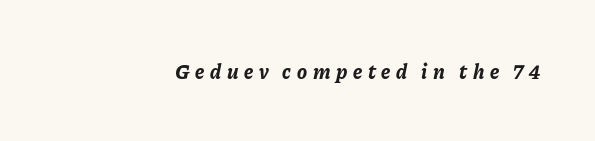
The image shows 21 px bold type, italic (leaning right); set unusually wide letter spacing (+0.27 em), not underlined.
